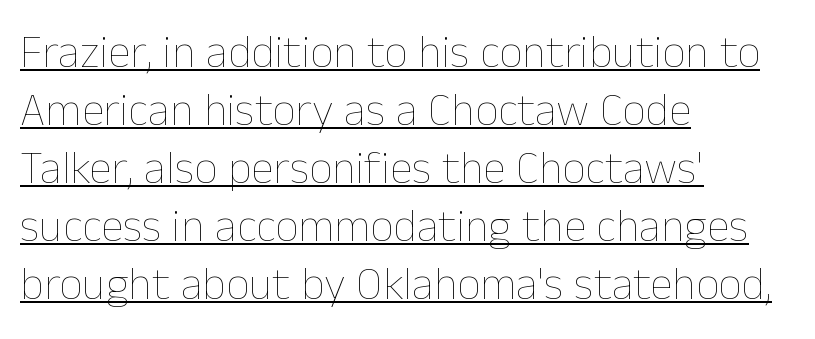
Q: Is the text bold? A: No.
Q: Is the text italic (slanted)? A: No, it is upright.
Q: Is the text underlined? A: Yes.
Q: How is the paragraph aligned? A: Left-aligned.
Q: Is the spacing between letters normal or unusually wide? A: Normal.
Q: Is the spacing between lines tight, normal or loose? A: Normal.
Q: Width (condensed, normal, or wide)? A: Normal.
Q: Stroke contrast? A: Low.
Q: x-height? A: Medium.
Q: Monospaced? A: No.
